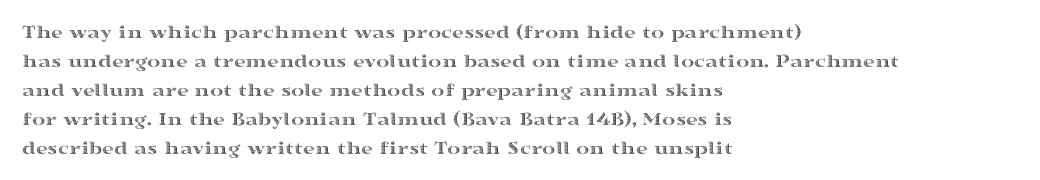
The image shows 20 px text type, upright; set left-aligned, normal line spacing (1.45x), normal letter spacing, not underlined.
